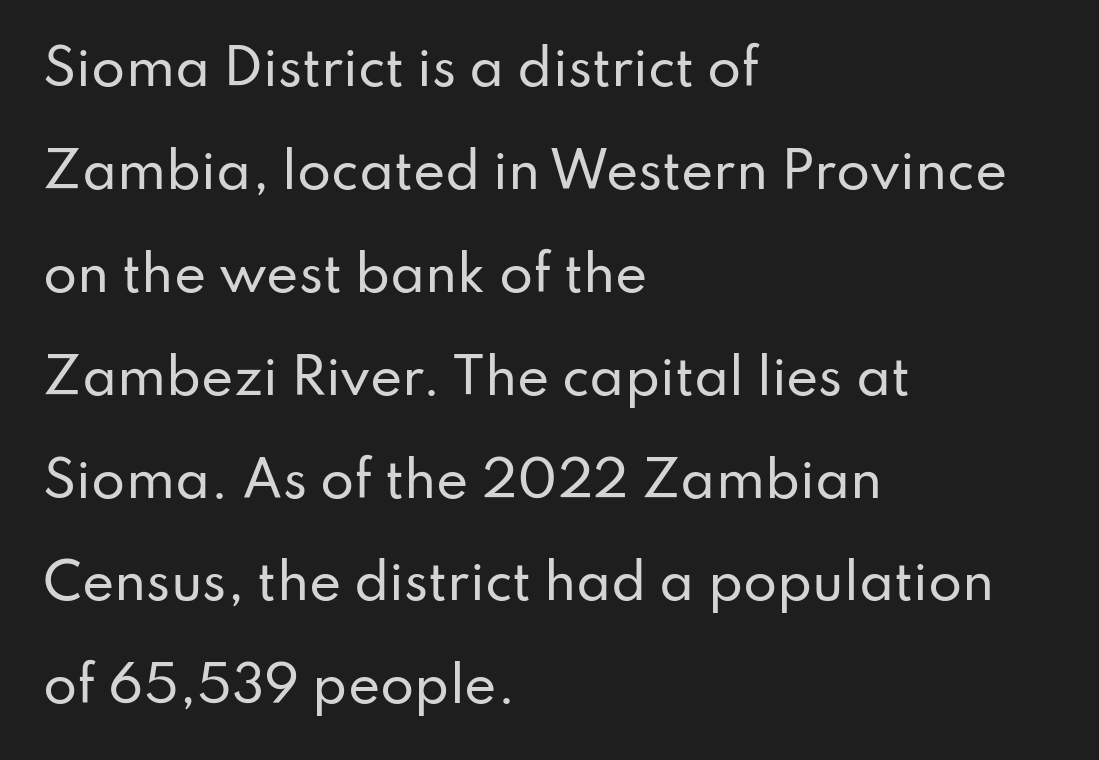
{"serif": "no", "italic": "no", "width": "normal", "stroke_contrast": "low", "x_height": "small", "monospaced": "no", "underline": "no", "align": "left", "line_spacing": "loose", "line_spacing_ratio": 2.1, "letter_spacing": "normal", "letter_spacing_em": 0.0, "glyph_px": 49}
